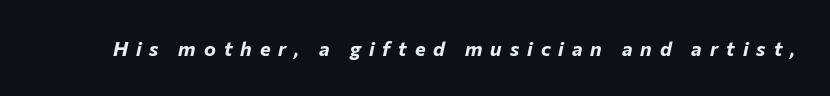
Q: Is the text bold? A: Yes.
Q: Is the text italic (slanted)? A: Yes, it leans right by about 12 degrees.
Q: Is the text underlined? A: No.
Q: Is the spacing between letters normal or unusually wide? A: Unusually wide.
